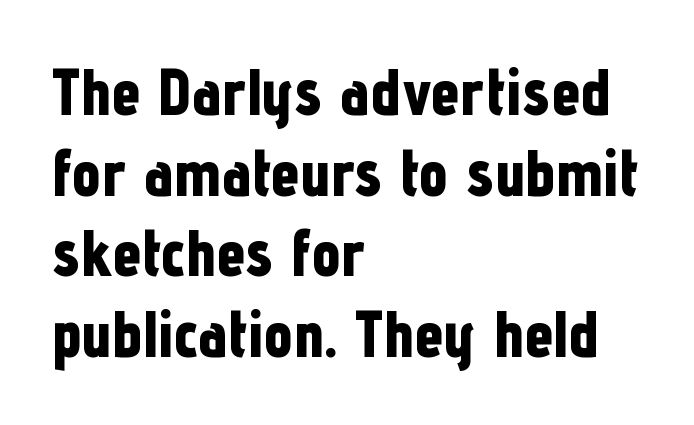
Q: Is the text bold? A: Yes.
Q: Is the text italic (slanted)? A: No, it is upright.
Q: Is the typeface a serif or a sans-serif typeface? A: Sans-serif.
Q: Is the text underlined? A: No.
Q: How is the paragraph aligned? A: Left-aligned.
Q: Is the spacing between letters normal or unusually wide? A: Normal.
Q: Width (condensed, normal, or wide)? A: Condensed.
Q: Stroke contrast? A: Low.
Q: x-height? A: Medium.
Q: Monospaced? A: No.
